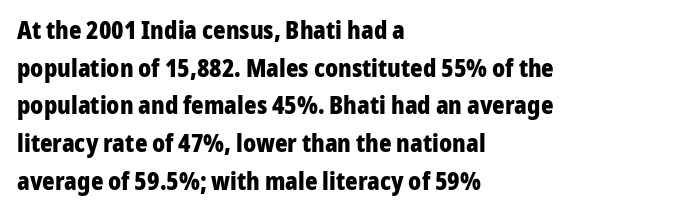
The image shows 24 px bold type, upright; set left-aligned, normal line spacing (1.57x), normal letter spacing, not underlined.
